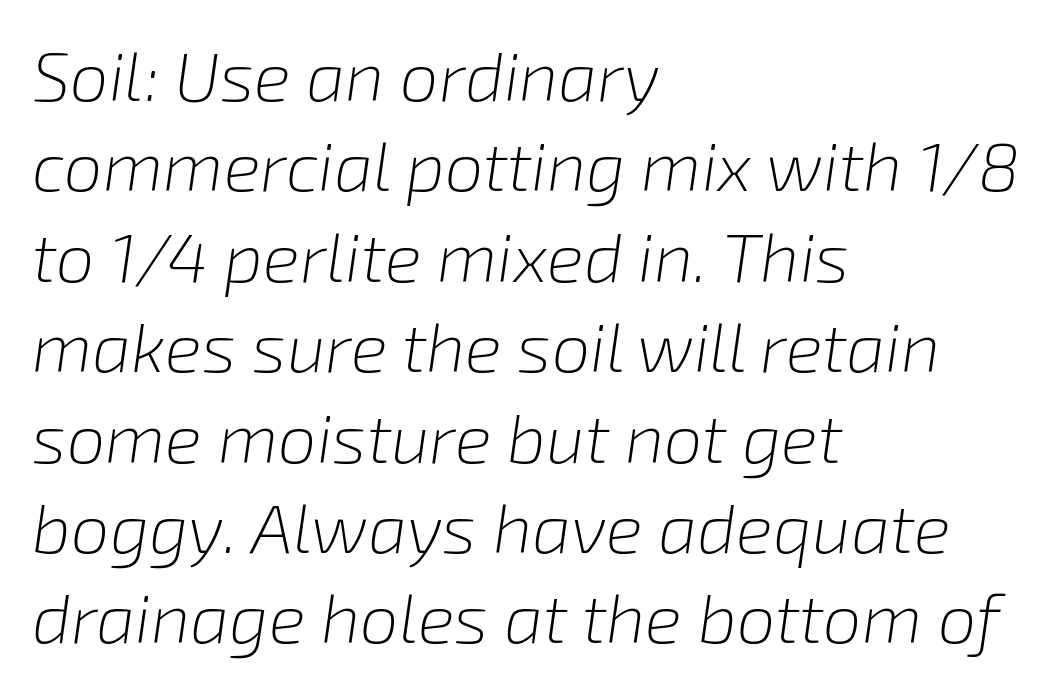
Varying glyph widths throughout — classic text-font behaviour. Regular leading. Decoration check: the copy has no underline. Between one letter and the next there's only the usual sliver of space.
